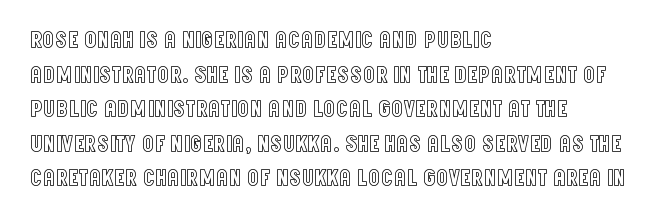
The image shows 24 px text type, upright; set left-aligned, normal line spacing (1.44x), normal letter spacing, not underlined.
